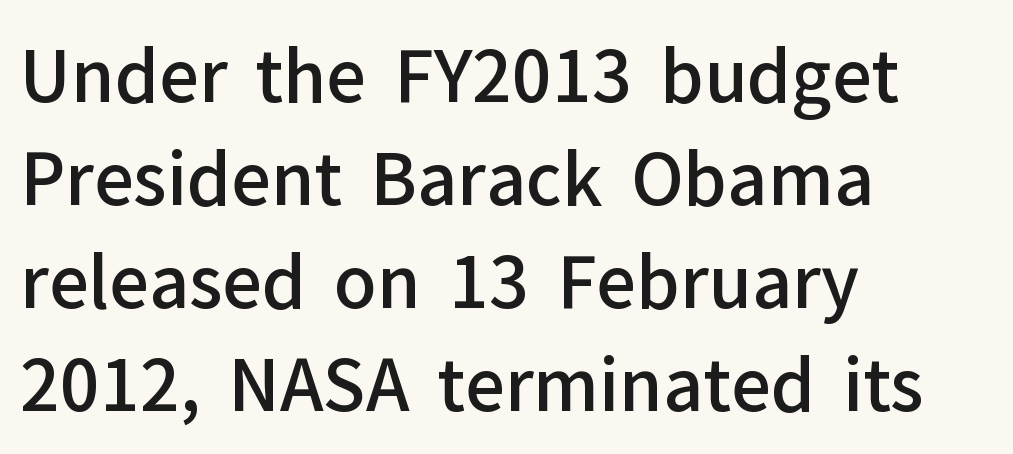
The image shows 70 px semibold sans-serif type, upright; set left-aligned, normal line spacing (1.47x), normal letter spacing, not underlined; low stroke contrast and a medium x-height.
